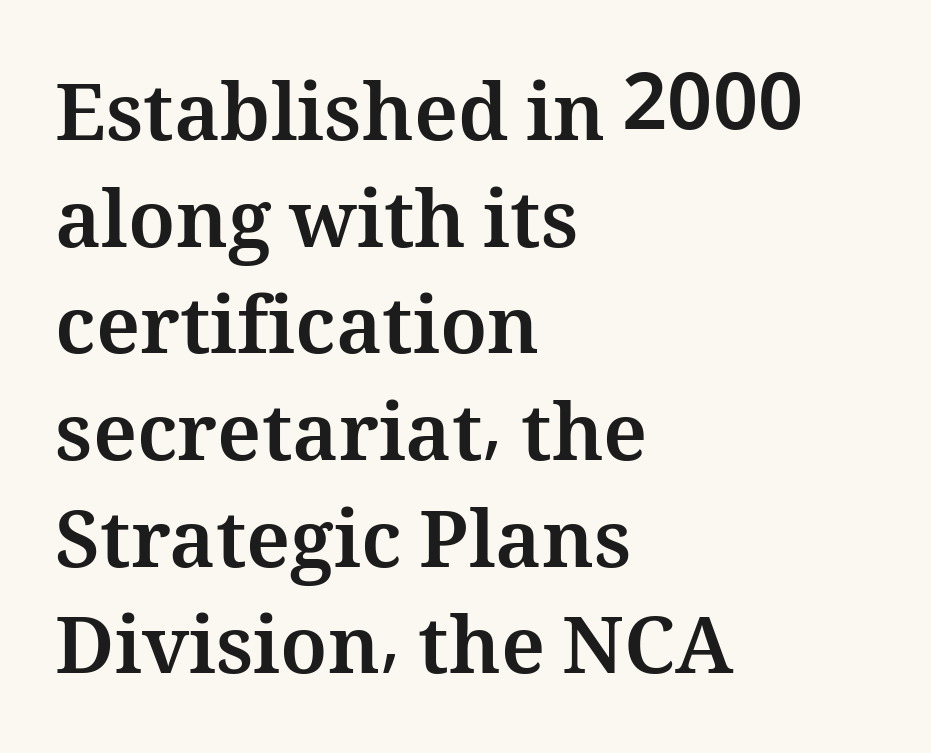
{"italic": "no", "bold": "yes", "weight": "bold", "width": "normal", "stroke_contrast": "medium", "x_height": "medium", "monospaced": "no", "underline": "no", "align": "left", "line_spacing": "normal", "line_spacing_ratio": 1.35, "letter_spacing": "normal", "letter_spacing_em": 0.0, "glyph_px": 79}
